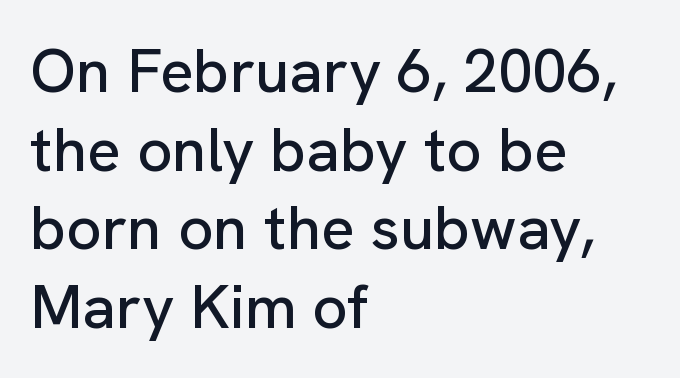
In terms of posture, this sample is upright. The rendering uses natural spacing where letterforms have individual widths. Font category for this specimen: sans-serif. How would I describe the line gaps? Plain and ordinary.
